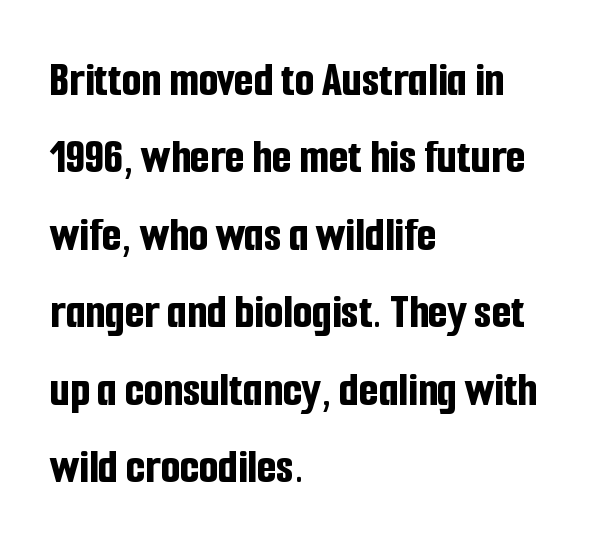
{"serif": "no", "italic": "no", "bold": "yes", "weight": "bold", "width": "condensed", "stroke_contrast": "low", "x_height": "medium", "monospaced": "no", "underline": "no", "align": "left", "line_spacing": "normal", "line_spacing_ratio": 1.55, "letter_spacing": "normal", "letter_spacing_em": 0.0, "glyph_px": 50}
